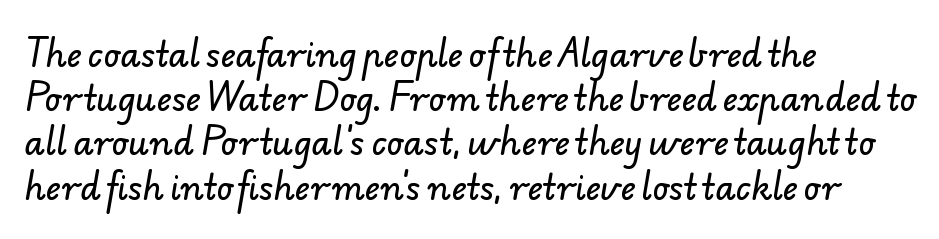
{"serif": "no", "width": "normal", "stroke_contrast": "low", "x_height": "small", "monospaced": "no", "underline": "no", "align": "left", "line_spacing": "normal", "line_spacing_ratio": 1.34, "letter_spacing": "normal", "letter_spacing_em": 0.0, "glyph_px": 33}
